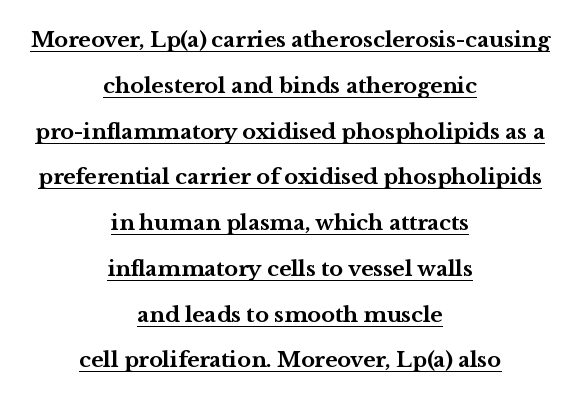
Visually the block forms a symmetrical silhouette, jagged on both flanks. How would I describe the line gaps? Wide and relaxed. In terms of letterspacing, this is plain default setting. Notice how a bar underscores the lettering throughout. Weight check: bold — yes, fully.
